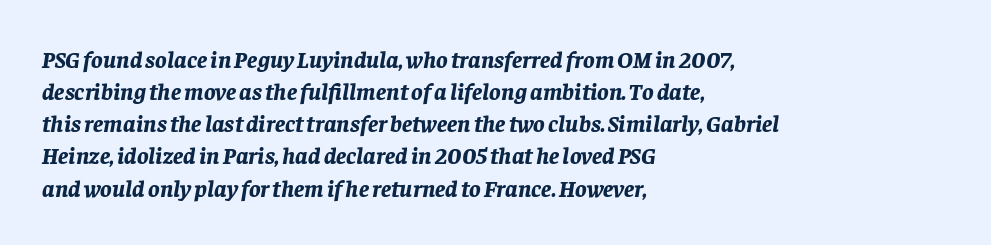
{"italic": "yes", "lean": "right", "slant_degrees": 8, "bold": "yes", "underline": "no", "align": "left", "line_spacing": "normal", "line_spacing_ratio": 1.34, "letter_spacing": "normal", "letter_spacing_em": 0.0, "glyph_px": 24}
